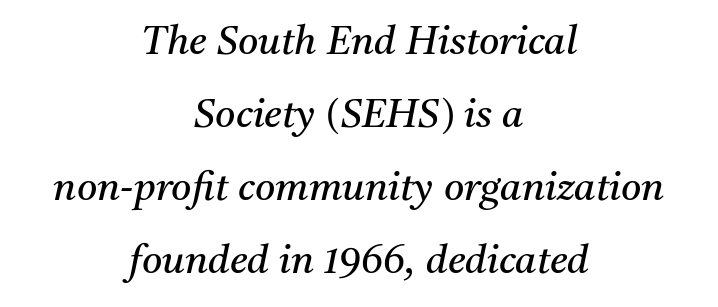
The image shows 39 px regular-weight serif type, italic (leaning right); set centered, line spacing 1.87x, normal letter spacing, not underlined; medium stroke contrast and a medium x-height.
